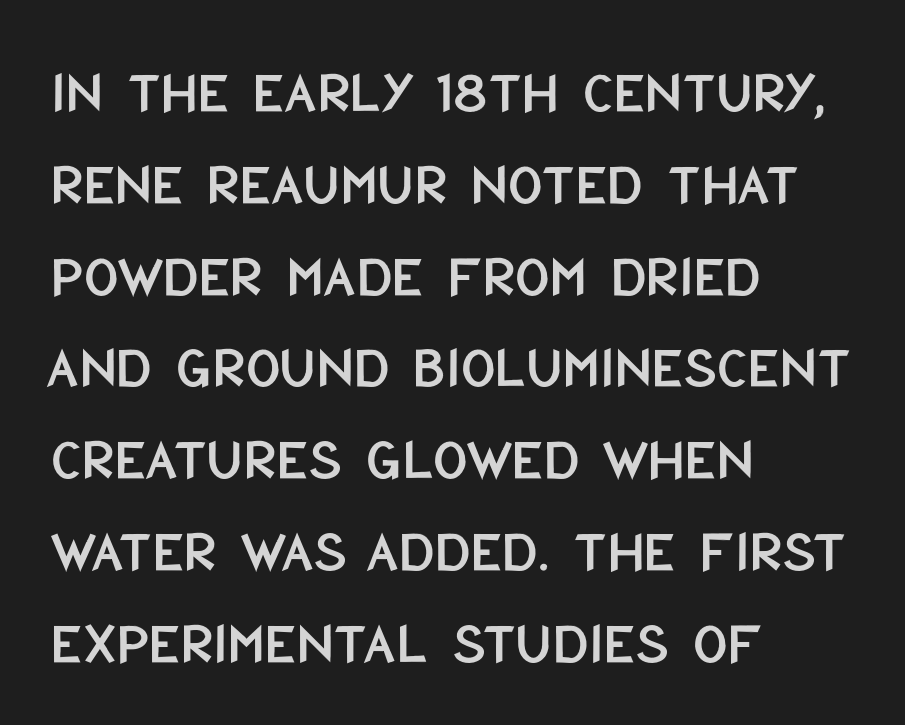
The glyphs in this specimen are sans serif. One glance says typical: line gaps are just what's usual. Has an underline been added? It has not. Here the designer chose a conventional face with non-uniform glyph widths. The lettering holds an erect, upright posture throughout.
